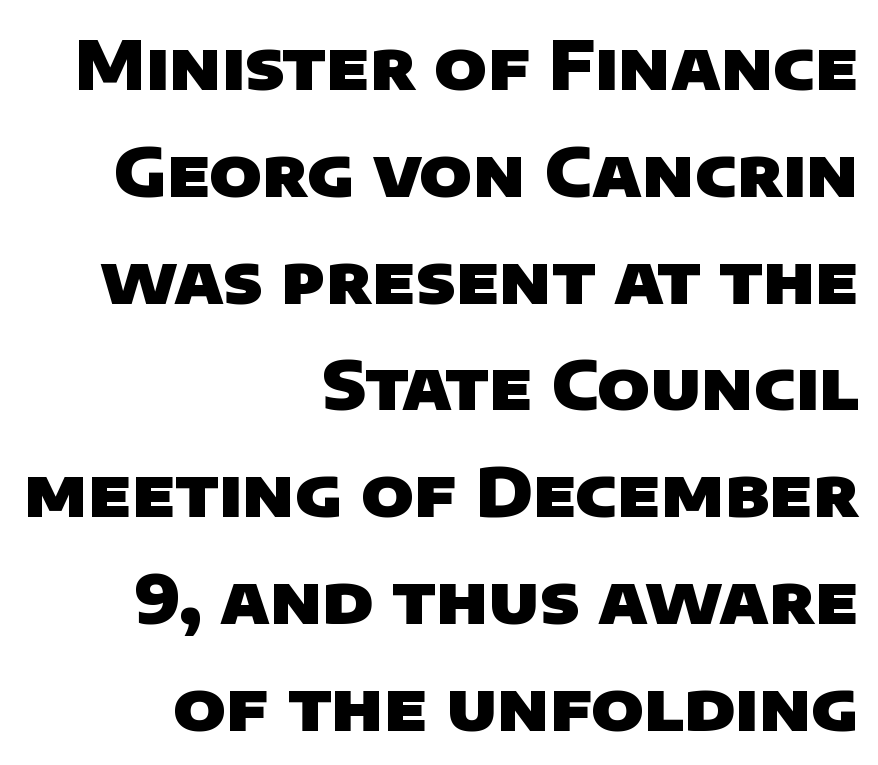
Notice how the passage keeps a crisp vertical edge on the right only. In terms of leading, this rendering sits right in the middle. Is the type bold? Yes — the strokes are clearly thick and heavy. The tracking reads as untouched default to a designer's eye. The face used here is proportionally spaced, like ordinary book or web type. The string is rendered with underlining switched off.
